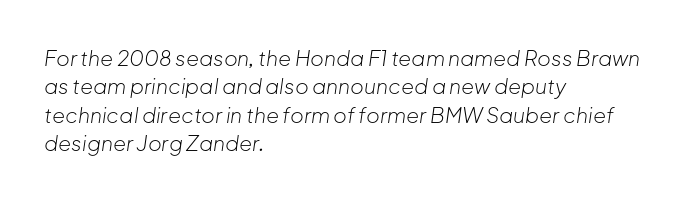
{"italic": "yes", "lean": "right", "slant_degrees": 8, "bold": "no", "underline": "no", "align": "left", "line_spacing": "normal", "line_spacing_ratio": 1.35, "letter_spacing": "normal", "letter_spacing_em": 0.0, "glyph_px": 21}
